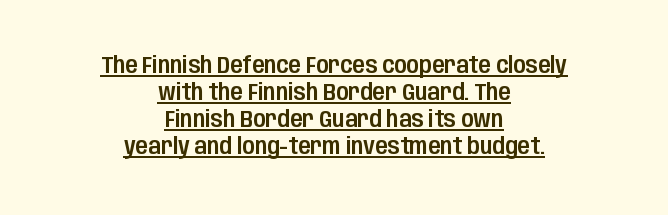
The text block is weighted toward neither margin, spreading evenly from the middle. The letters sit at their default tracking, neither squeezed nor spread. Do the letters lean? They stand straight. Compared with undecorated copy, this sample adds a rule below the words.
